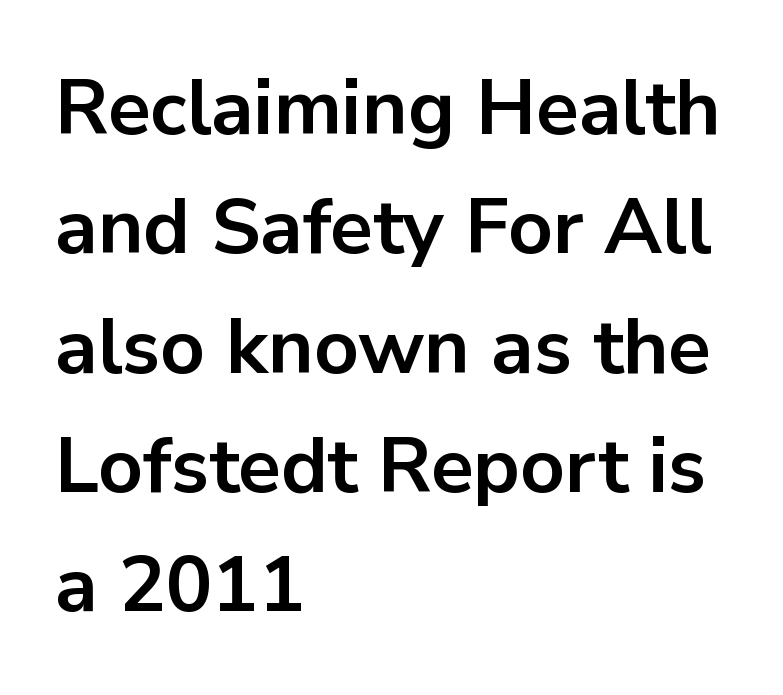
The image shows 78 px bold sans-serif type, upright; set left-aligned, normal line spacing (1.53x), normal letter spacing, not underlined; low stroke contrast and a medium x-height.
